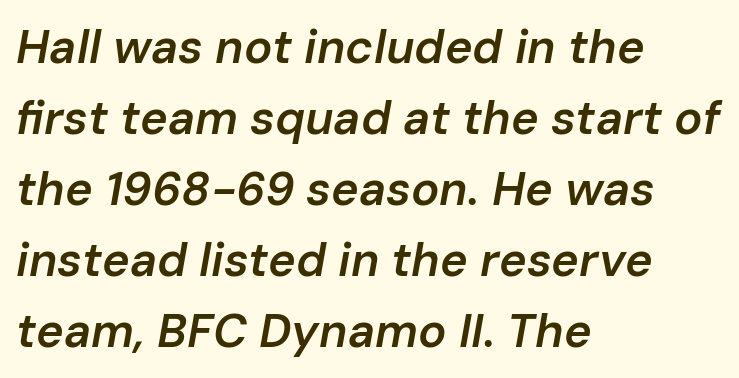
Q: Is the text bold? A: Semi-bold.
Q: Is the text italic (slanted)? A: Yes, it leans right by about 10 degrees.
Q: Is the text underlined? A: No.
Q: How is the paragraph aligned? A: Left-aligned.
Q: Is the spacing between letters normal or unusually wide? A: Normal.
Q: Is the spacing between lines tight, normal or loose? A: Normal.
Q: Width (condensed, normal, or wide)? A: Normal.
Q: Stroke contrast? A: Low.
Q: x-height? A: Medium.
Q: Monospaced? A: No.
